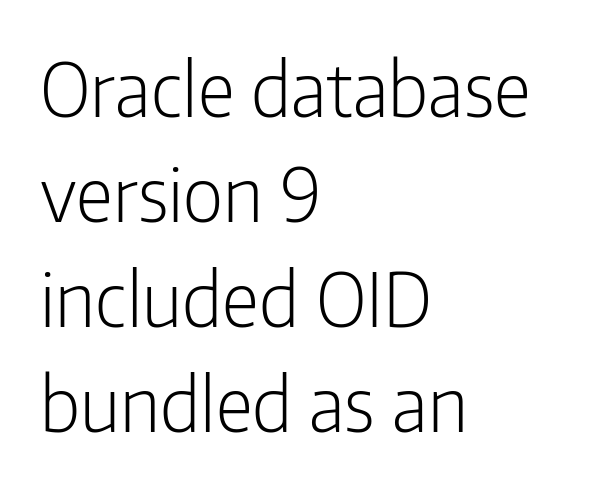
The image shows 74 px light, condensed sans-serif type, upright; set left-aligned, normal line spacing (1.42x), normal letter spacing, not underlined; low stroke contrast and a medium x-height.
